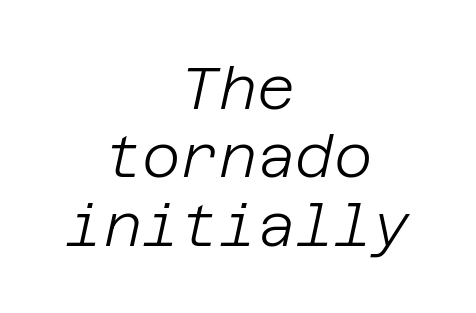
{"italic": "yes", "lean": "right", "slant_degrees": 12, "bold": "no", "weight": "light", "width": "normal", "stroke_contrast": "low", "x_height": "large", "underline": "no", "align": "center", "line_spacing_ratio": 1.16, "letter_spacing": "normal", "letter_spacing_em": 0.0, "glyph_px": 59}
